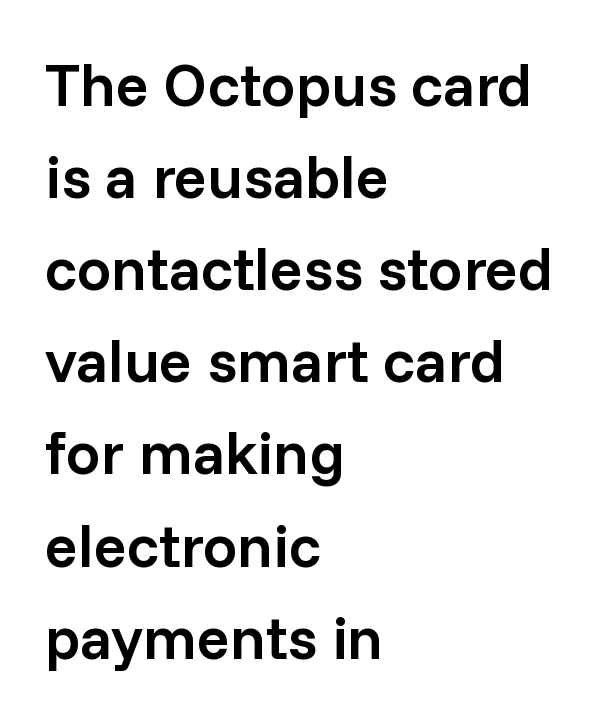
{"serif": "no", "italic": "no", "bold": "semi", "weight": "semibold", "width": "normal", "stroke_contrast": "low", "x_height": "medium", "monospaced": "no", "underline": "no", "align": "left", "line_spacing": "normal", "line_spacing_ratio": 1.51, "letter_spacing": "normal", "letter_spacing_em": 0.0, "glyph_px": 61}
